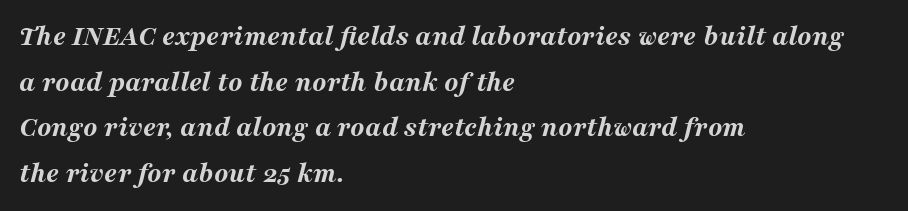
{"italic": "yes", "lean": "right", "slant_degrees": 16, "bold": "yes", "weight": "bold", "width": "wide", "stroke_contrast": "medium", "x_height": "medium", "monospaced": "no", "underline": "no", "align": "left", "line_spacing": "normal", "line_spacing_ratio": 1.57, "letter_spacing": "normal", "letter_spacing_em": 0.0, "glyph_px": 29}
